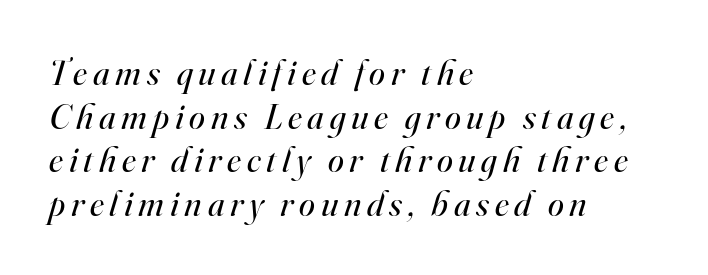
The lettering tilts uniformly, giving the passage an italic look. Just letters on the line, the space beneath them empty. The letters advance in unequal steps, a hallmark of proportional type. Does the type have serifs? Yes, each stem ends in a small foot. Letters have the restrained weight of plain body copy at most.
